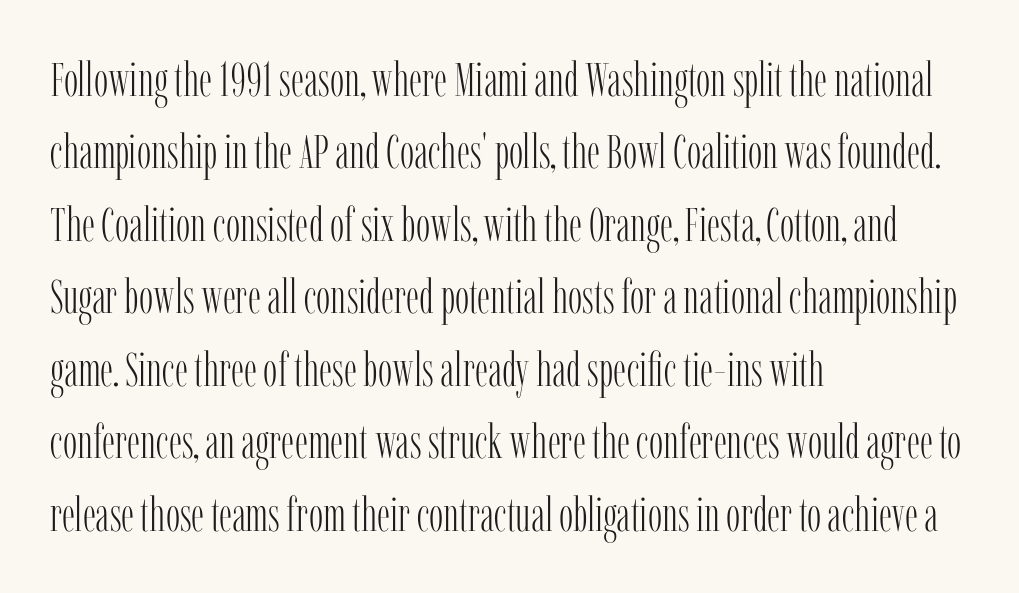
A quiet, ordinary-to-light weight characterises the typeface. The designer left line spacing at the default. The foot of each line stays bare and open. Old-style or modern, the face here clearly has serifs. The face used here is proportionally spaced, like ordinary book or web type. Caption: multi-line text, flush left, ragged right.
